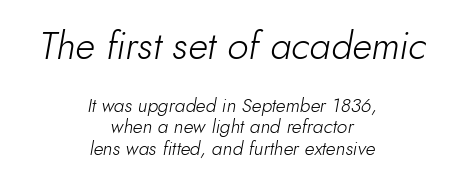
{"italic": "yes", "lean": "right", "slant_degrees": 10, "bold": "no", "weight": "light", "width": "normal", "stroke_contrast": "low", "x_height": "small", "monospaced": "no", "underline": "no", "align": "center", "line_spacing": "tight", "line_spacing_ratio": 1.12, "letter_spacing": "normal", "letter_spacing_em": 0.0, "larger_block": "first", "size_ratio": 2.0, "glyph_px": 38}
